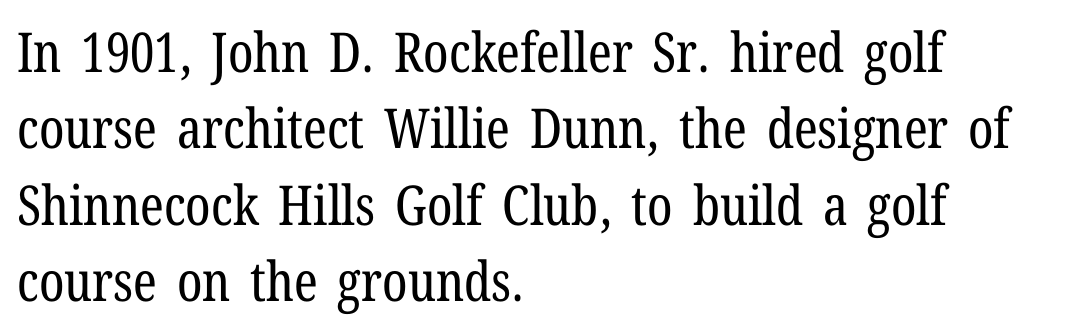
These lines sit exactly where default settings would place them. Here the designer chose a conventional face with non-uniform glyph widths. Serif or sans? Serif — the stroke terminals have little feet. Vertical stems look standard width or narrower in stroke.
